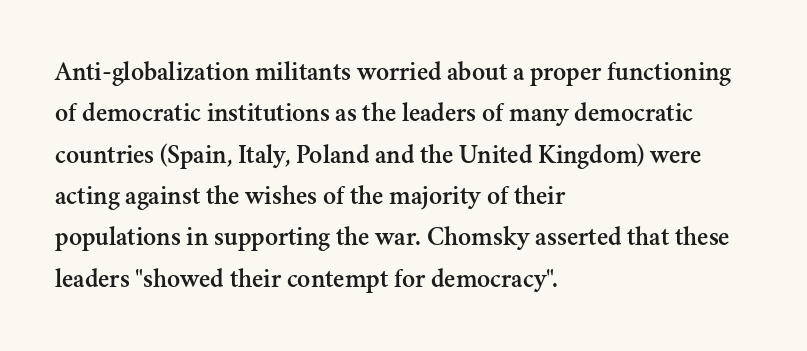
Successive baselines arrive at the customary interval. Short and long lines alike share a common starting point at left. Italic: no, the glyphs are upright roman. Short note: letters normally spaced. Quick note: underline off.
